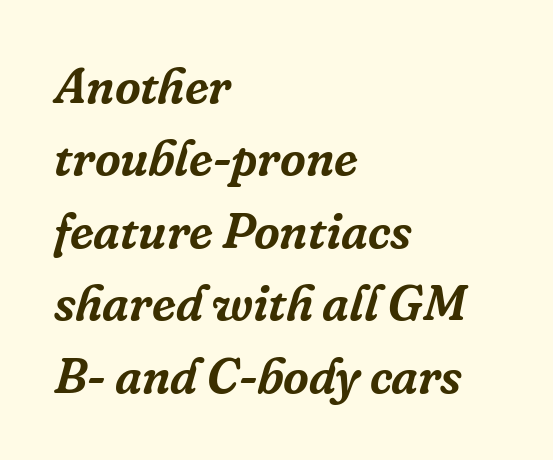
Observe the ordinary spacing: letters are neighbours, not strangers. Is there much room between lines? A standard amount, neither cramped nor airy. The ragged edge is on the right, which tells us the setting is flush left. Type without underlining. Little horizontal feet cap the strokes, marking this as serif type. Character widths vary here, with narrow letters taking less room than wide ones.
